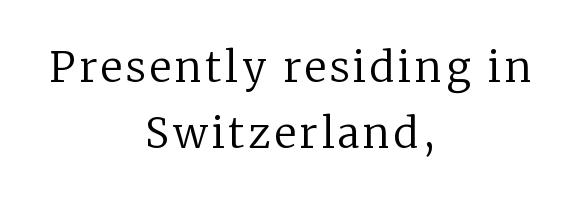
The image shows 41 px regular-weight serif type, upright; set centered, normal line spacing (1.6x), not underlined; low stroke contrast and a medium x-height.
